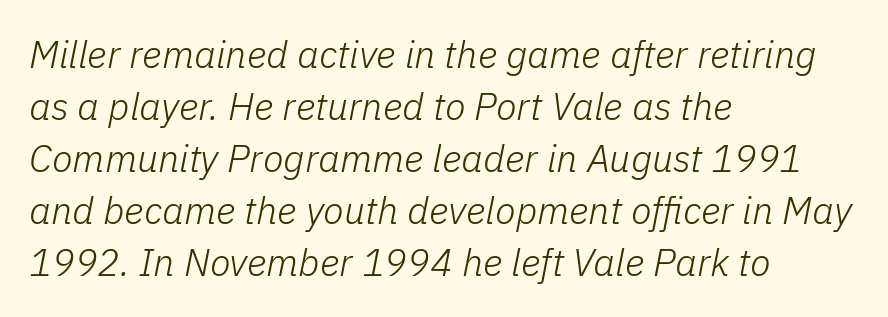
The image shows 38 px light type, italic (leaning right); set left-aligned, normal line spacing (1.37x), normal letter spacing, not underlined; low stroke contrast and a medium x-height.
